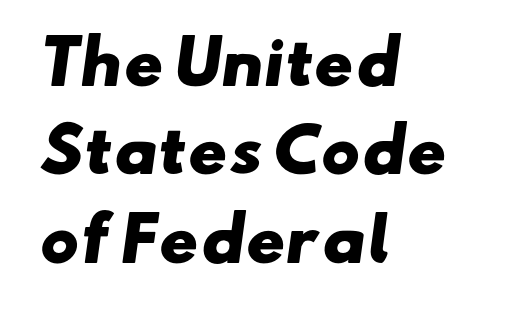
The image shows 59 px heavy, wide sans-serif type; set left-aligned, normal line spacing (1.5x), normal letter spacing, not underlined; low stroke contrast and a small x-height.
